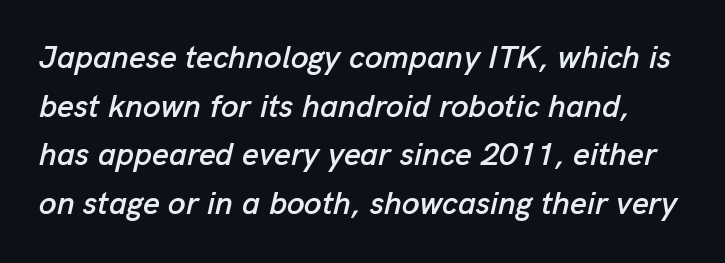
The image shows 32 px text type, italic (leaning right); set normal line spacing (1.52x), normal letter spacing, not underlined; low stroke contrast and a medium x-height.
